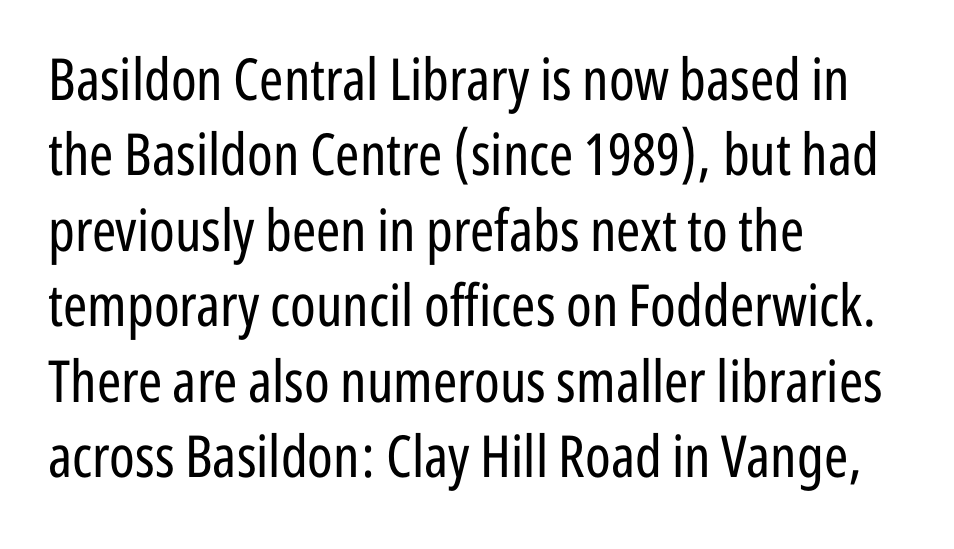
{"serif": "no", "italic": "no", "bold": "no", "weight": "regular", "width": "condensed", "stroke_contrast": "low", "x_height": "medium", "monospaced": "no", "underline": "no", "align": "left", "line_spacing": "normal", "line_spacing_ratio": 1.3, "letter_spacing": "normal", "letter_spacing_em": 0.0, "glyph_px": 58}
